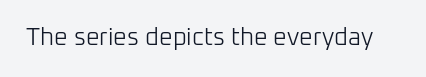
The image shows 24 px text type, upright; set normal letter spacing, not underlined.
